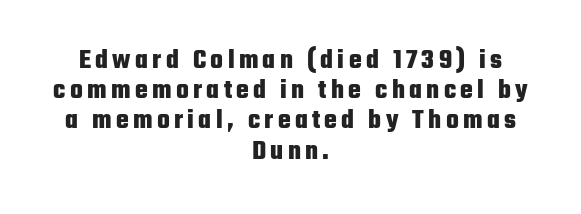
Q: Is the text bold? A: Yes.
Q: Is the text italic (slanted)? A: No, it is upright.
Q: Is the text underlined? A: No.
Q: How is the paragraph aligned? A: Centered.
Q: Is the spacing between lines tight, normal or loose? A: Tight.
